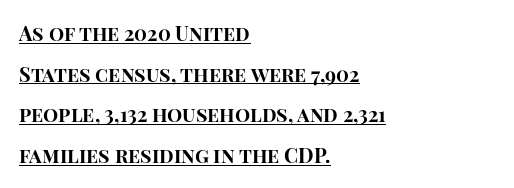
{"italic": "no", "bold": "yes", "underline": "yes", "align": "left", "line_spacing": "loose", "line_spacing_ratio": 2.03, "letter_spacing": "normal", "letter_spacing_em": 0.0, "glyph_px": 20}
